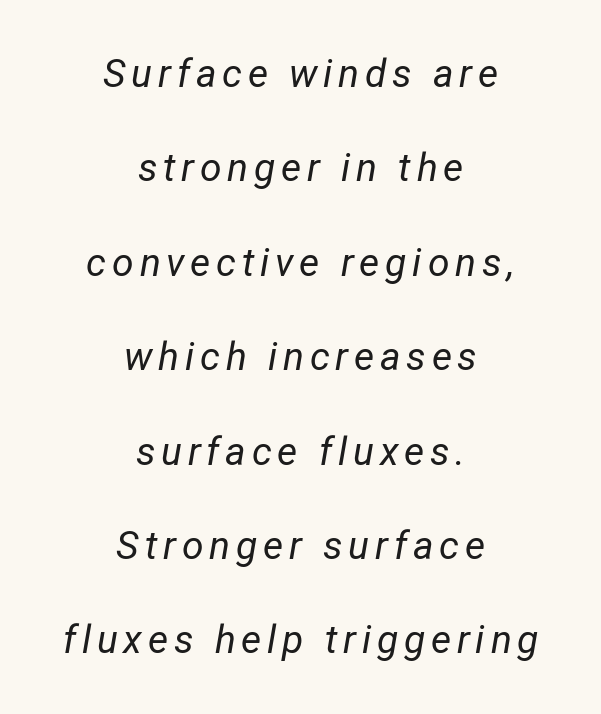
Whoever set this chose breathing room over compactness in the vertical rhythm. Observe the lean: these are italic letterforms. Check under the words: just untouched page. A centered setting, common on invitations and titles, is used for this passage. Each letter keeps its own natural width here, so spacing adapts to shape.
